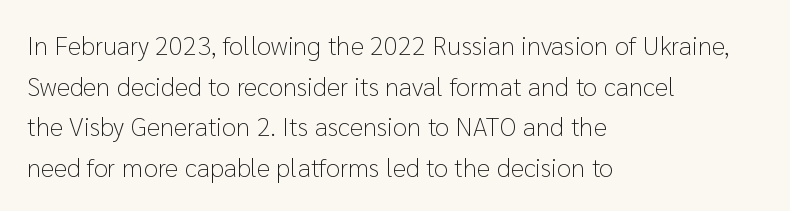
{"italic": "no", "bold": "no", "underline": "no", "align": "left", "line_spacing": "normal", "line_spacing_ratio": 1.56, "letter_spacing": "normal", "letter_spacing_em": 0.0, "glyph_px": 26}
